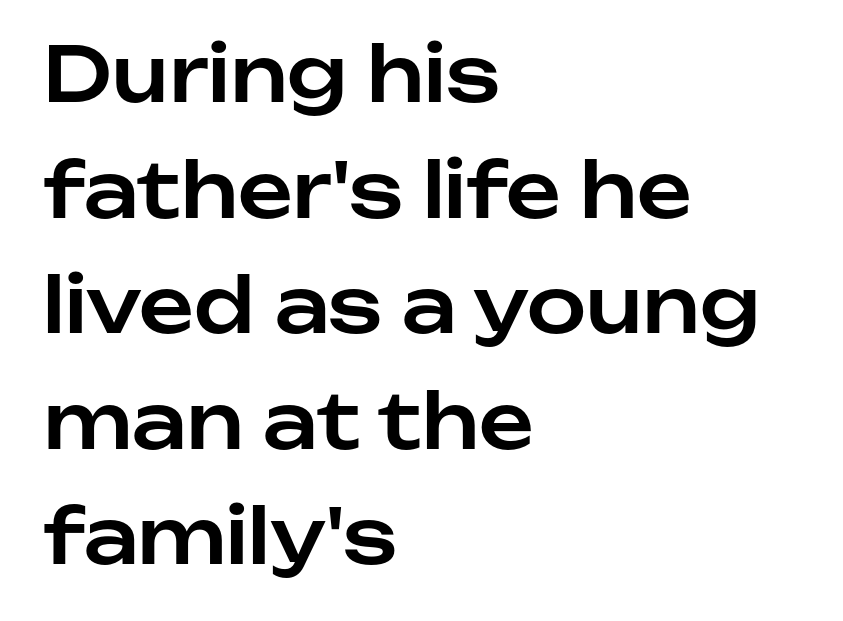
Q: Is the text italic (slanted)? A: No, it is upright.
Q: Is the typeface a serif or a sans-serif typeface? A: Sans-serif.
Q: Is the text underlined? A: No.
Q: How is the paragraph aligned? A: Left-aligned.
Q: Is the spacing between letters normal or unusually wide? A: Normal.
Q: Is the spacing between lines tight, normal or loose? A: Normal.
Q: Width (condensed, normal, or wide)? A: Normal.
Q: Stroke contrast? A: Low.
Q: x-height? A: Medium.
Q: Monospaced? A: No.
